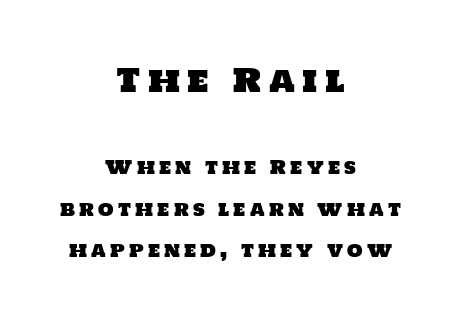
Q: Is the typeface a serif or a sans-serif typeface? A: Sans-serif.
Q: Is the text underlined? A: No.
Q: How is the paragraph aligned? A: Centered.
Q: Is the spacing between letters normal or unusually wide? A: Unusually wide.
Q: Is the spacing between lines tight, normal or loose? A: Loose.
Q: Which block of text is set in a larger size, the first (top) or the second (bottom)? A: The first (top) one.
Q: Width (condensed, normal, or wide)? A: Normal.
Q: Stroke contrast? A: Low.
Q: x-height? A: Large.
Q: Monospaced? A: No.
